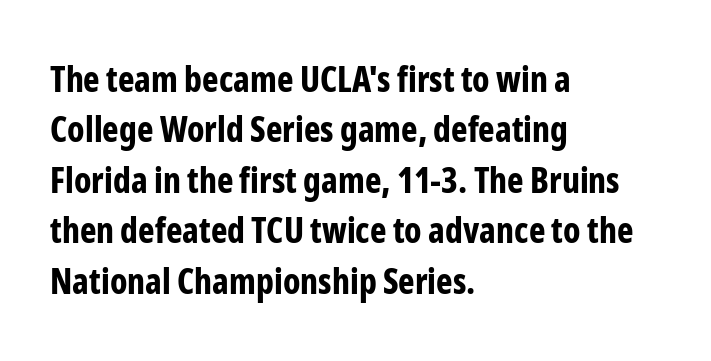
{"serif": "no", "italic": "no", "bold": "yes", "weight": "bold", "width": "condensed", "stroke_contrast": "low", "x_height": "medium", "monospaced": "no", "underline": "no", "align": "left", "line_spacing": "normal", "line_spacing_ratio": 1.44, "letter_spacing": "normal", "letter_spacing_em": 0.0, "glyph_px": 35}
